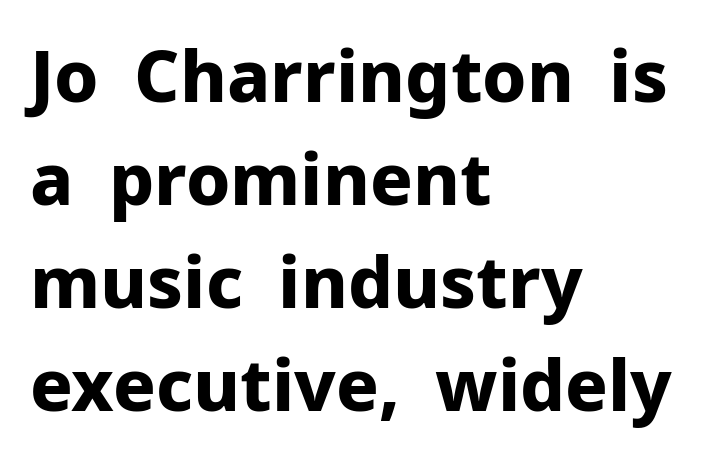
The face used here is proportionally spaced, like ordinary book or web type. The letterforms sit shoulder to shoulder at normal distance. The paragraph shown leans on its left margin. Designer's note — italics off, roman on. The space between consecutive lines is moderate. What weight is shown? A full bold with thick strokes.
